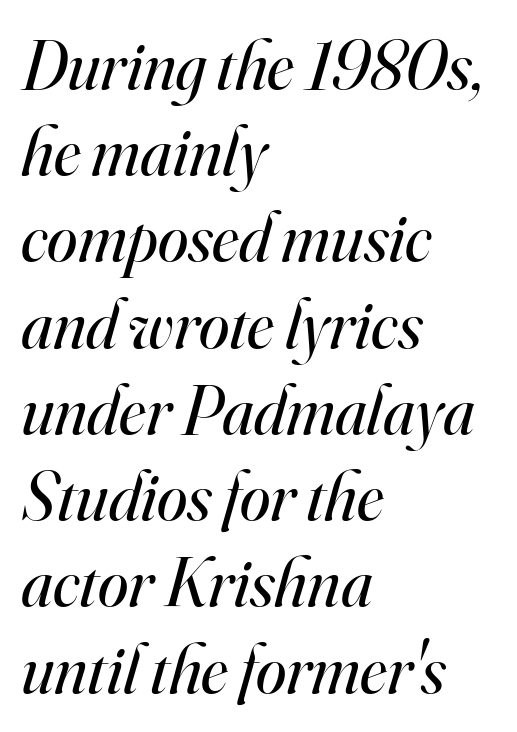
Q: Is the text bold? A: No.
Q: Is the text italic (slanted)? A: Yes, it leans right by about 16 degrees.
Q: Is the typeface a serif or a sans-serif typeface? A: Serif.
Q: Is the text underlined? A: No.
Q: How is the paragraph aligned? A: Left-aligned.
Q: Is the spacing between letters normal or unusually wide? A: Normal.
Q: Is the spacing between lines tight, normal or loose? A: Normal.
Q: Width (condensed, normal, or wide)? A: Normal.
Q: Stroke contrast? A: High.
Q: x-height? A: Small.
Q: Monospaced? A: No.
